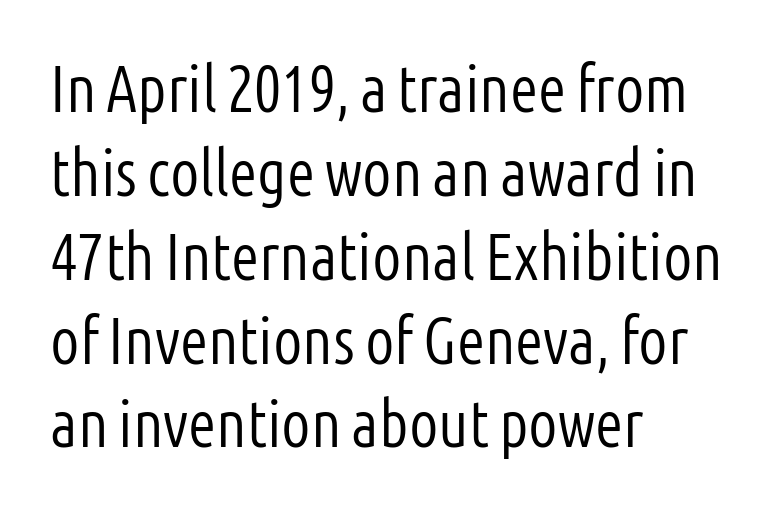
Character widths vary here, with narrow letters taking less room than wide ones. This sample uses an upright cut, with every glyph sitting square on the baseline. Which margin do the lines hug? The left one — the right edge is uneven. Classification — sans serif. Does extra space separate the letters? No, they use regular spacing.
